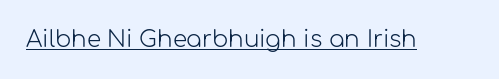
Students, observe the line beneath the letters — that is underlining. You can tell it's not italic because the verticals are truly vertical. Stems here are at most as thick as an everyday book face. Between one letter and the next there's only the usual sliver of space.
